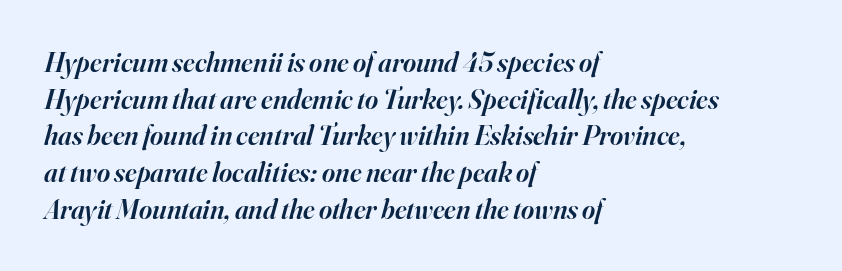
Q: Is the text bold? A: Semi-bold.
Q: Is the text italic (slanted)? A: Yes, it leans right by about 16 degrees.
Q: Is the typeface a serif or a sans-serif typeface? A: Serif.
Q: Is the text underlined? A: No.
Q: How is the paragraph aligned? A: Left-aligned.
Q: Is the spacing between letters normal or unusually wide? A: Normal.
Q: Is the spacing between lines tight, normal or loose? A: Normal.
Q: Width (condensed, normal, or wide)? A: Normal.
Q: Stroke contrast? A: High.
Q: x-height? A: Small.
Q: Monospaced? A: No.
